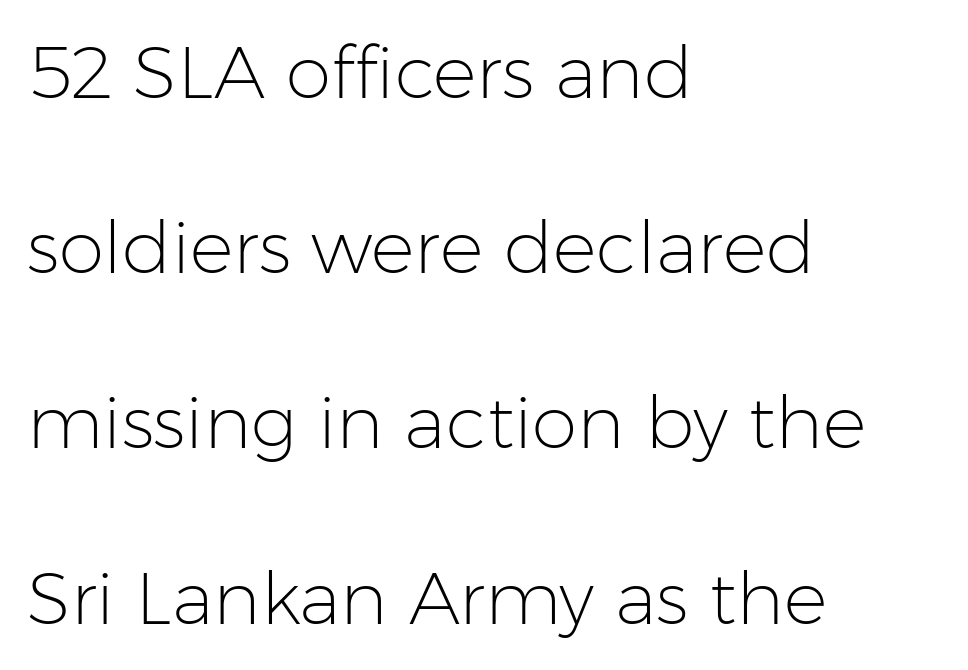
The image shows 73 px light sans-serif type, upright; set left-aligned, loose line spacing (2.4x), normal letter spacing, not underlined; low stroke contrast and a medium x-height.
